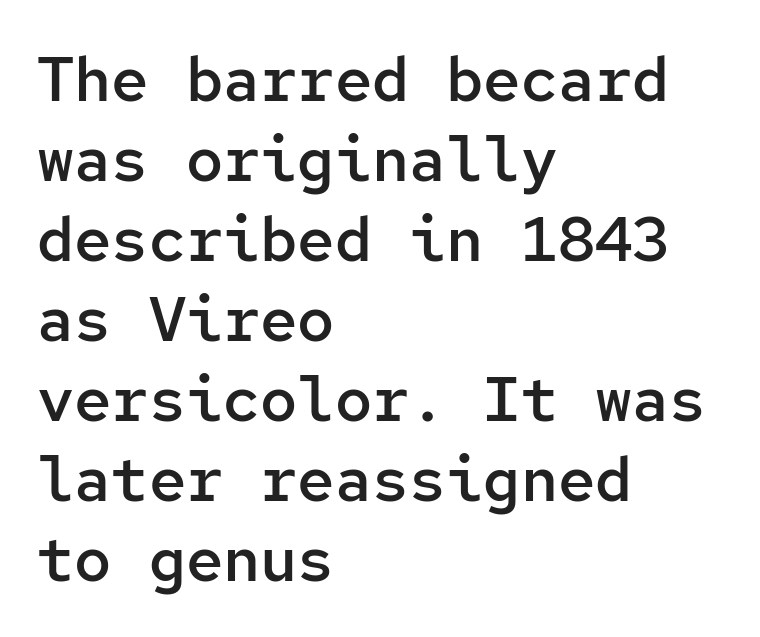
Interline gaps are of average width in this sample. The rag falls on the right side of this text block. Typographic density is moderately raised because the face is semibold. The gaps between neighbouring characters are ordinary and unremarkable. Unlike a traditional serif, this face leaves its strokes unadorned. Quick note: underline off.
